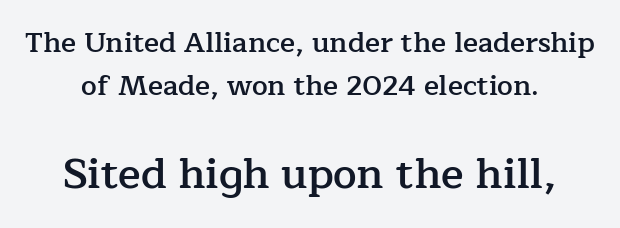
Each letter keeps its own natural width here, so spacing adapts to shape. Style check: upright. Rows of type keep a routine distance in the vertical direction. The typesetting leans somewhat heavy: a semibold. Anything drawn beneath the words? Only blank space. Size hierarchy here favors the trailing block over the leading one.
